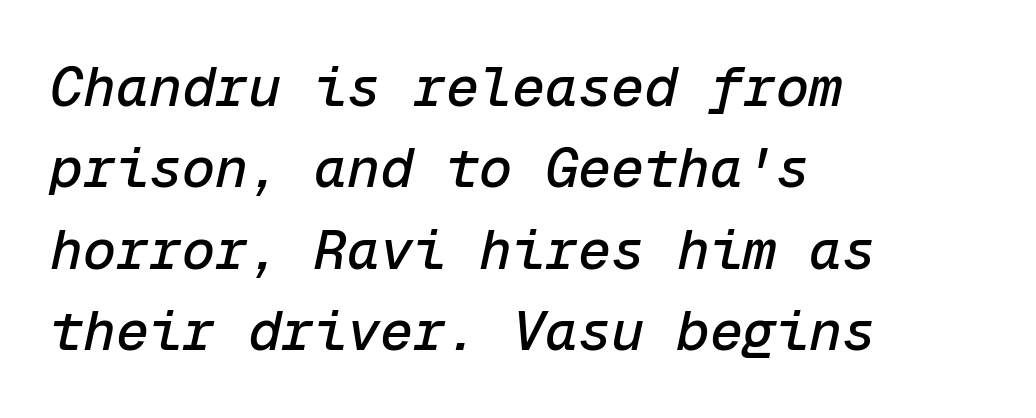
The image shows 55 px text type, italic (leaning right), monospaced; set left-aligned, normal line spacing (1.48x), normal letter spacing, not underlined; low stroke contrast and a medium x-height.
